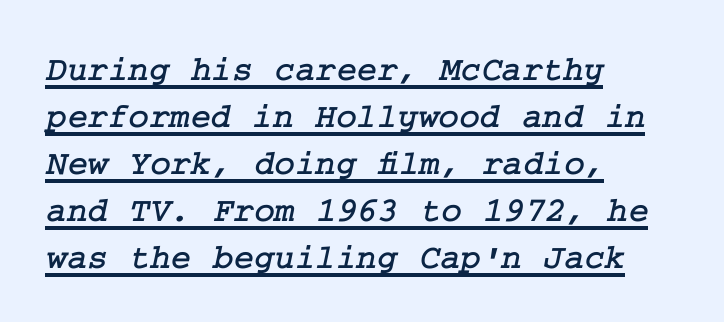
The line texture is even and compact thanks to regular tracking. This rendering features underlined lettering. Students, observe: this is what conventionally led text looks like. Every row of glyphs begins at an identical x-position on the left.
